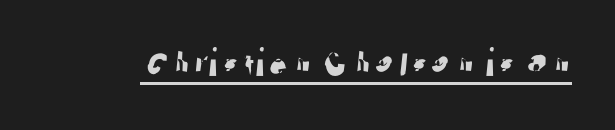
The rendered words wear a rule along their underside. This sample uses plain, unmodified letter spacing. The letters advance in unequal steps, a hallmark of proportional type. What kind of face is this? One without serifs — a sans.
